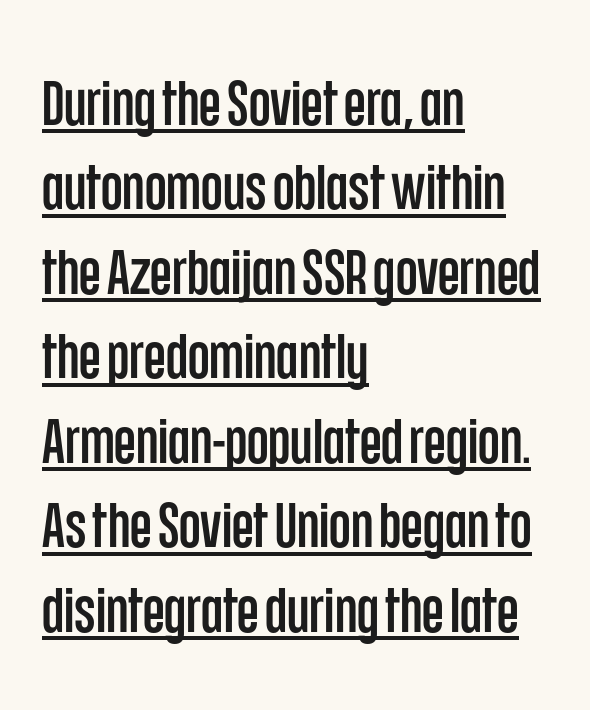
The image shows 63 px condensed sans-serif type, upright; set left-aligned, normal line spacing (1.34x), normal letter spacing, underlined; low stroke contrast and a large x-height.
